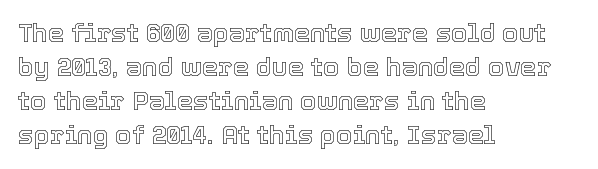
The passage is arranged the way most books set body copy — flush left. This is roman type, the default non-slanted kind. The rows are spaced the way most documents space them. The letterforms sit shoulder to shoulder at normal distance. Honestly, there is no underline to notice here at all.
